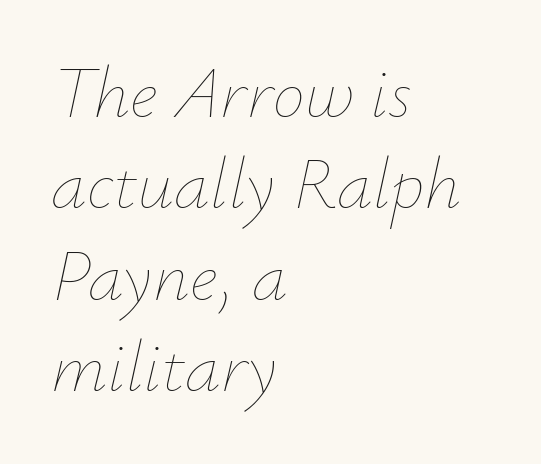
{"italic": "yes", "lean": "right", "slant_degrees": 12, "bold": "no", "weight": "thin", "width": "normal", "stroke_contrast": "low", "x_height": "small", "monospaced": "no", "underline": "no", "align": "left", "line_spacing": "normal", "line_spacing_ratio": 1.27, "letter_spacing": "normal", "letter_spacing_em": 0.0, "glyph_px": 72}
